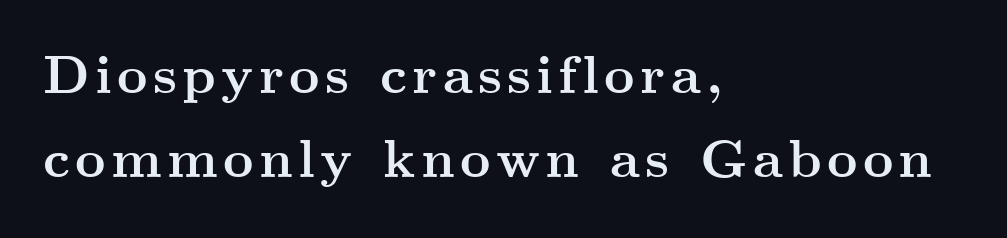
The image shows 53 px semibold, wide serif type, upright; set left-aligned, normal line spacing (1.59x), not underlined; medium stroke contrast and a small x-height.
